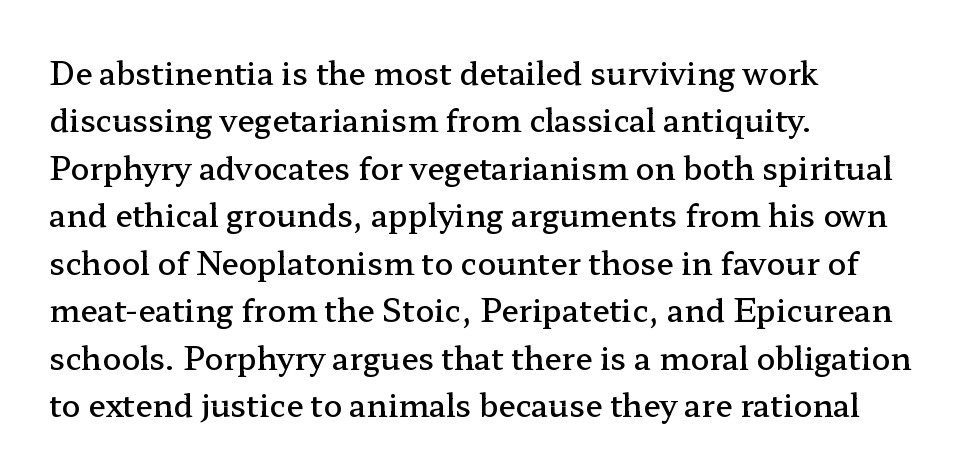
{"serif": "yes", "italic": "no", "bold": "semi", "weight": "semibold", "width": "wide", "stroke_contrast": "low", "x_height": "medium", "monospaced": "no", "underline": "no", "align": "left", "line_spacing": "normal", "line_spacing_ratio": 1.53, "letter_spacing": "normal", "letter_spacing_em": 0.0, "glyph_px": 31}
